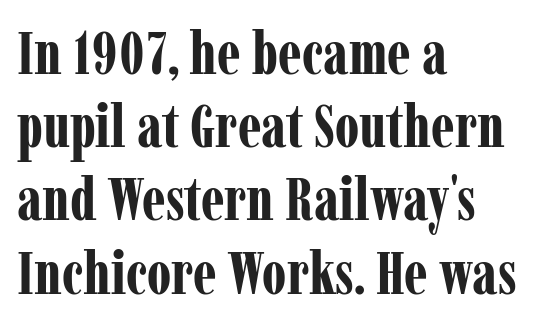
The image shows 60 px bold, condensed serif type, upright; set left-aligned, line spacing 1.22x, normal letter spacing, not underlined; low stroke contrast and a medium x-height.
